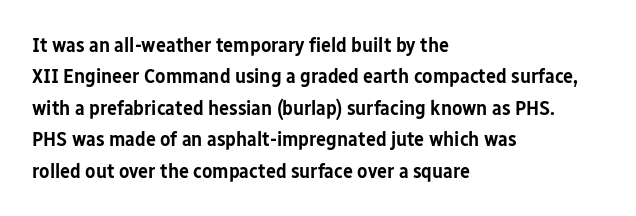
The image shows 21 px text type, upright; set left-aligned, normal line spacing (1.5x), normal letter spacing, not underlined.
